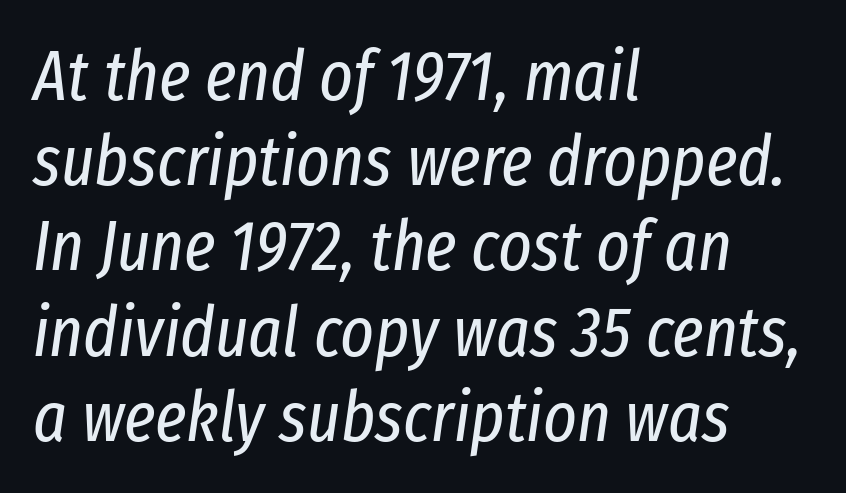
The image shows 71 px regular-weight, condensed type, italic (leaning right); set left-aligned, line spacing 1.2x, normal letter spacing, not underlined; low stroke contrast and a medium x-height.
